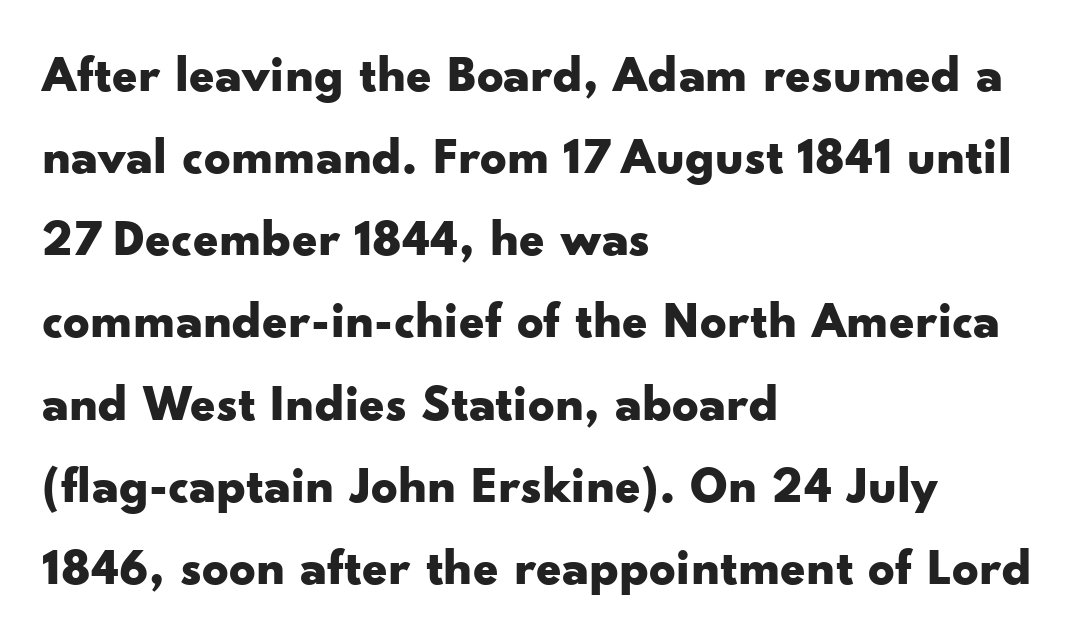
{"serif": "no", "italic": "no", "bold": "yes", "weight": "bold", "width": "wide", "stroke_contrast": "low", "x_height": "small", "monospaced": "no", "underline": "no", "align": "left", "line_spacing": "normal", "line_spacing_ratio": 1.58, "letter_spacing": "normal", "letter_spacing_em": 0.0, "glyph_px": 52}
